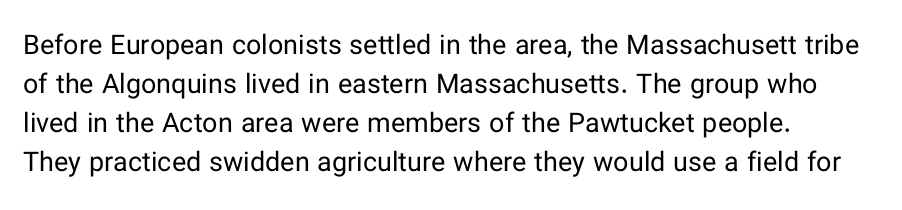
The image shows 27 px text type, upright; set left-aligned, normal line spacing (1.45x), normal letter spacing, not underlined.
